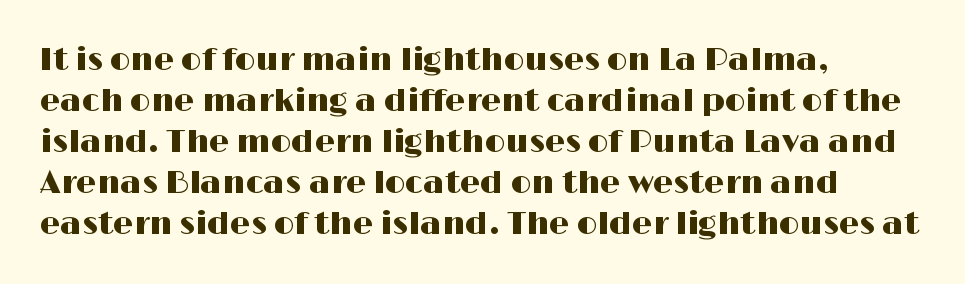
Summary of vertical rhythm: regular, with standard interline spacing. The area under the type is left untouched. Which margin do the lines hug? The left one — the right edge is uneven. This rendering employs a face without finishing strokes, i.e., a sans-serif. The specimen reads as upright at a glance.
